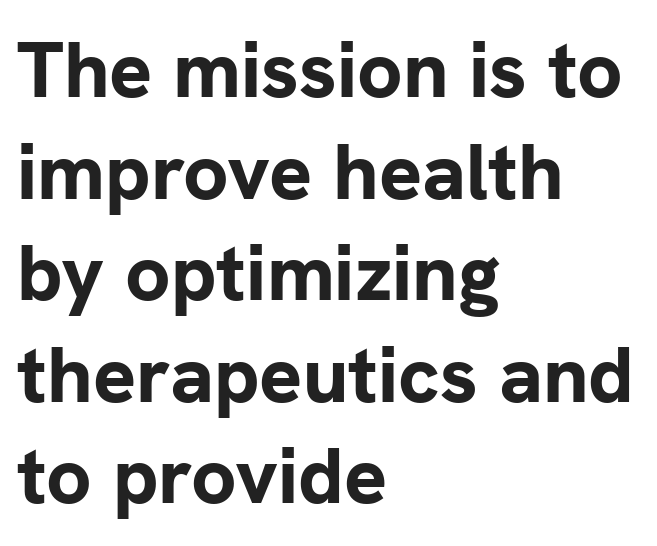
Q: Is the text bold? A: Yes.
Q: Is the text italic (slanted)? A: No, it is upright.
Q: Is the typeface a serif or a sans-serif typeface? A: Sans-serif.
Q: Is the text underlined? A: No.
Q: How is the paragraph aligned? A: Left-aligned.
Q: Is the spacing between letters normal or unusually wide? A: Normal.
Q: Is the spacing between lines tight, normal or loose? A: Normal.
Q: Width (condensed, normal, or wide)? A: Normal.
Q: Stroke contrast? A: Low.
Q: x-height? A: Medium.
Q: Monospaced? A: No.
